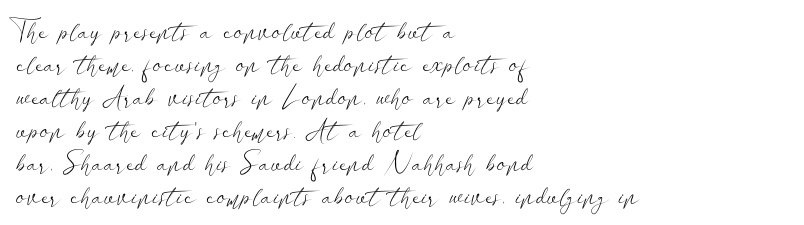
{"bold": "no", "underline": "no", "align": "left", "line_spacing_ratio": 1.22, "letter_spacing": "normal", "letter_spacing_em": 0.0, "glyph_px": 27}
